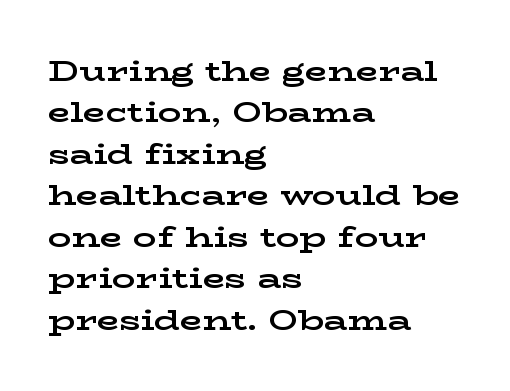
Q: Is the text bold? A: Yes.
Q: Is the text italic (slanted)? A: No, it is upright.
Q: Is the typeface a serif or a sans-serif typeface? A: Serif.
Q: Is the text underlined? A: No.
Q: How is the paragraph aligned? A: Left-aligned.
Q: Is the spacing between letters normal or unusually wide? A: Normal.
Q: Is the spacing between lines tight, normal or loose? A: Normal.
Q: Width (condensed, normal, or wide)? A: Wide.
Q: Stroke contrast? A: Low.
Q: x-height? A: Medium.
Q: Monospaced? A: No.
